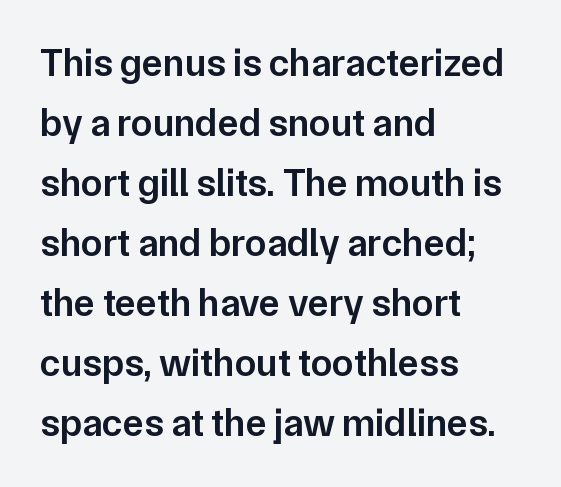
Q: Is the text bold? A: Semi-bold.
Q: Is the text italic (slanted)? A: No, it is upright.
Q: Is the typeface a serif or a sans-serif typeface? A: Sans-serif.
Q: Is the text underlined? A: No.
Q: How is the paragraph aligned? A: Left-aligned.
Q: Is the spacing between letters normal or unusually wide? A: Normal.
Q: Is the spacing between lines tight, normal or loose? A: Normal.
Q: Width (condensed, normal, or wide)? A: Normal.
Q: Stroke contrast? A: Low.
Q: x-height? A: Medium.
Q: Monospaced? A: No.
